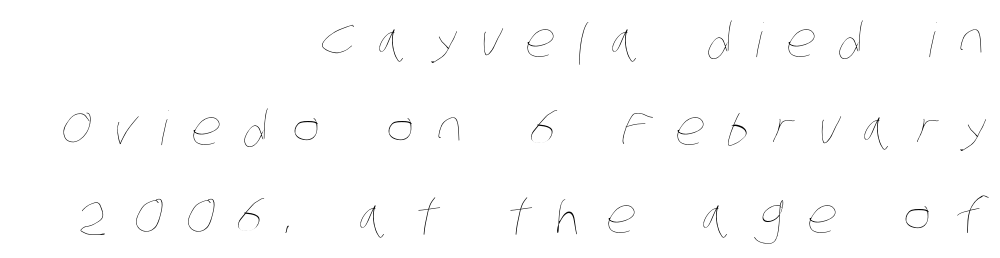
Q: Is the text bold? A: No.
Q: Is the text underlined? A: No.
Q: How is the paragraph aligned? A: Right-aligned.
Q: Is the spacing between letters normal or unusually wide? A: Unusually wide.
Q: Width (condensed, normal, or wide)? A: Condensed.
Q: Stroke contrast? A: Low.
Q: x-height? A: Large.
Q: Monospaced? A: No.
